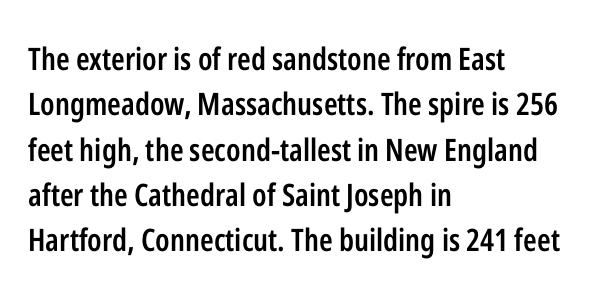
The image shows 31 px semibold, condensed sans-serif type, upright; set left-aligned, normal line spacing (1.46x), normal letter spacing, not underlined; low stroke contrast and a medium x-height.
